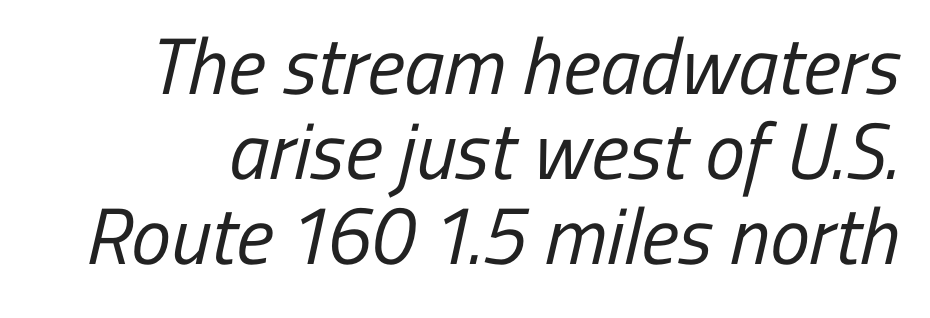
The image shows 80 px regular-weight, condensed sans-serif type; set tight line spacing (1.06x), normal letter spacing, not underlined; low stroke contrast and a medium x-height.
